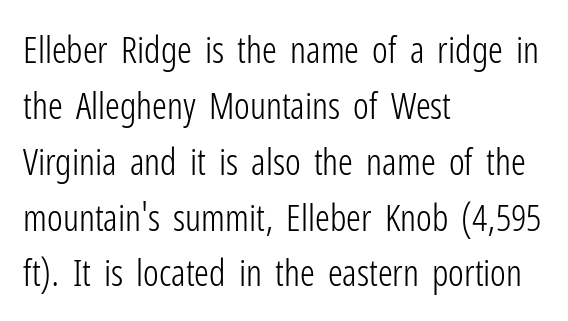
These lines keep a tight, regular rhythm from letter to letter. Each new line begins a customary step beneath the previous one. Varying glyph widths throughout — classic text-font behaviour. Every character sits straight up, as roman type does. Is this a sans? Yes — the strokes have no serifs.
